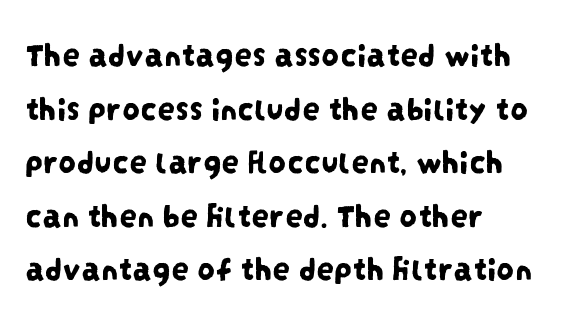
{"serif": "no", "width": "condensed", "stroke_contrast": "low", "x_height": "large", "monospaced": "no", "underline": "no", "align": "left", "line_spacing": "normal", "line_spacing_ratio": 1.53, "letter_spacing": "normal", "letter_spacing_em": 0.0, "glyph_px": 35}
